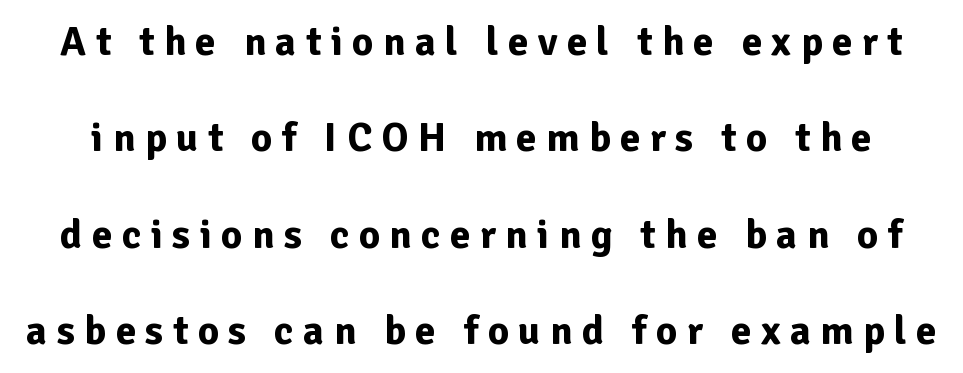
Q: Is the text bold? A: Yes.
Q: Is the text italic (slanted)? A: No, it is upright.
Q: Is the typeface a serif or a sans-serif typeface? A: Sans-serif.
Q: Is the text underlined? A: No.
Q: Is the spacing between letters normal or unusually wide? A: Unusually wide.
Q: Is the spacing between lines tight, normal or loose? A: Loose.
Q: Width (condensed, normal, or wide)? A: Normal.
Q: Stroke contrast? A: Low.
Q: x-height? A: Medium.
Q: Monospaced? A: No.
